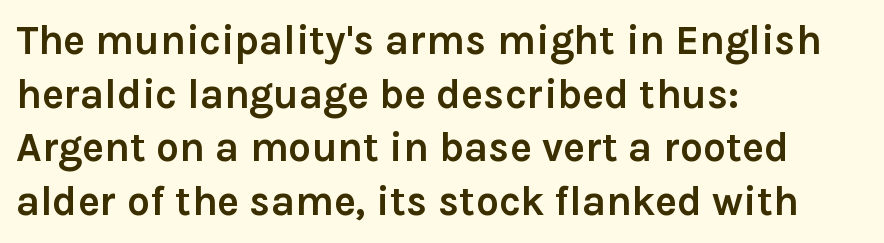
The image shows 41 px semibold sans-serif type, upright; set left-aligned, normal line spacing (1.31x), normal letter spacing, not underlined; low stroke contrast and a medium x-height.
